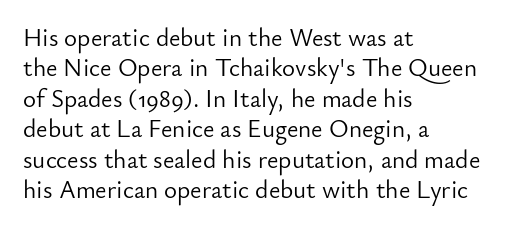
Q: Is the text bold? A: No.
Q: Is the text italic (slanted)? A: No, it is upright.
Q: Is the text underlined? A: No.
Q: How is the paragraph aligned? A: Left-aligned.
Q: Is the spacing between letters normal or unusually wide? A: Normal.
